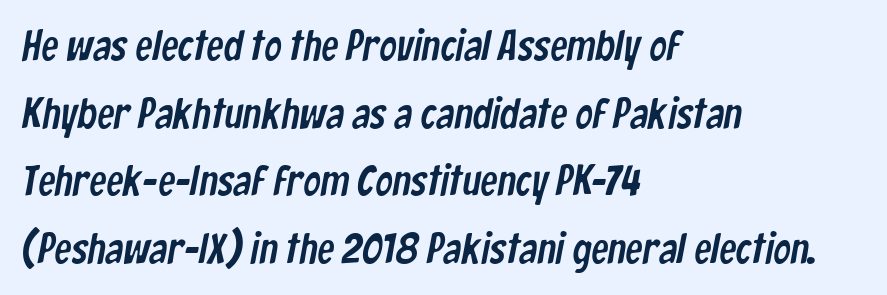
The image shows 43 px condensed sans-serif type; set left-aligned, normal line spacing (1.57x), normal letter spacing, not underlined; low stroke contrast and a medium x-height.
